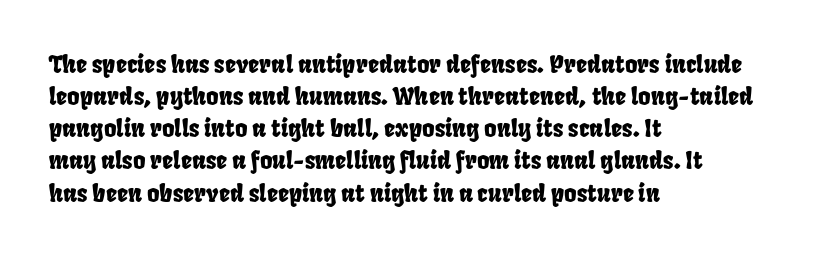
{"underline": "no", "align": "left", "line_spacing": "normal", "line_spacing_ratio": 1.34, "letter_spacing": "normal", "letter_spacing_em": 0.0, "glyph_px": 24}
